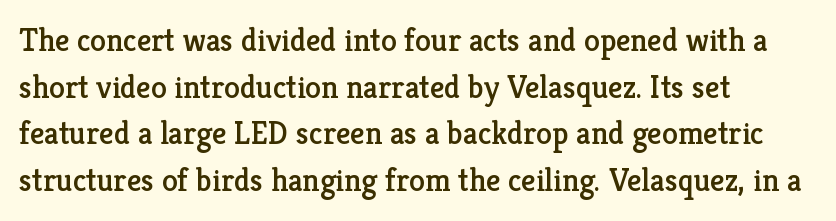
The image shows 32 px serif type, upright; set left-aligned, normal line spacing (1.46x), normal letter spacing, not underlined; low stroke contrast and a medium x-height.
